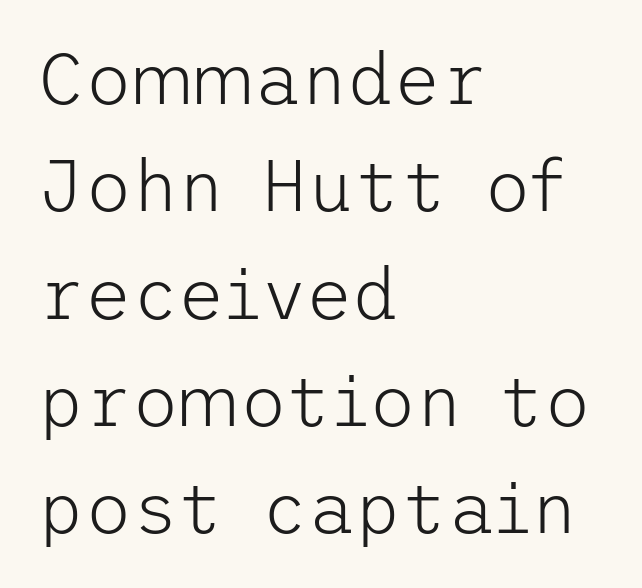
The image shows 72 px light sans-serif type, upright; set left-aligned, normal line spacing (1.49x), normal letter spacing, not underlined; low stroke contrast and a medium x-height.
